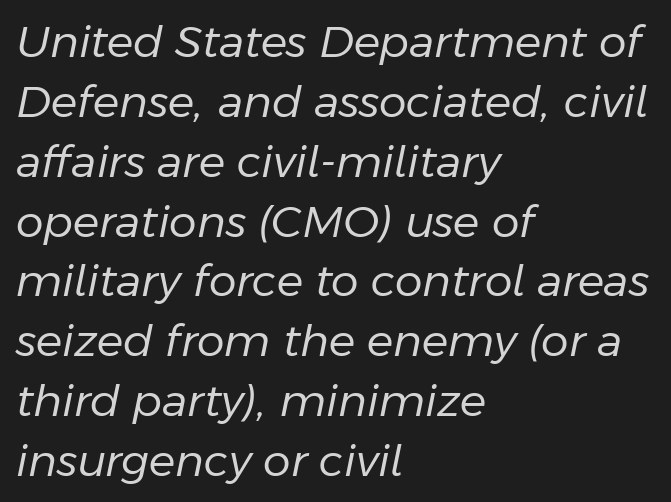
{"italic": "yes", "lean": "right", "slant_degrees": 11, "bold": "no", "weight": "regular", "width": "normal", "stroke_contrast": "low", "x_height": "medium", "monospaced": "no", "underline": "no", "align": "left", "line_spacing": "normal", "line_spacing_ratio": 1.36, "letter_spacing": "normal", "letter_spacing_em": 0.0, "glyph_px": 44}
